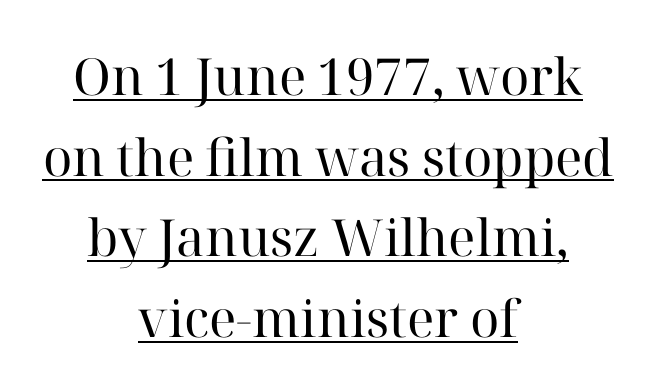
The image shows 51 px regular-weight serif type, upright; set centered, normal line spacing (1.58x), normal letter spacing, underlined; high stroke contrast and a medium x-height.
